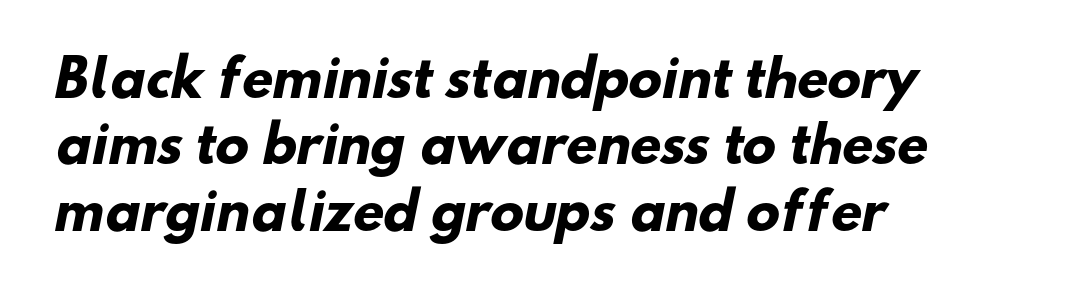
The image shows 50 px heavy sans-serif type; set left-aligned, normal line spacing (1.33x), normal letter spacing, not underlined; low stroke contrast and a small x-height.
